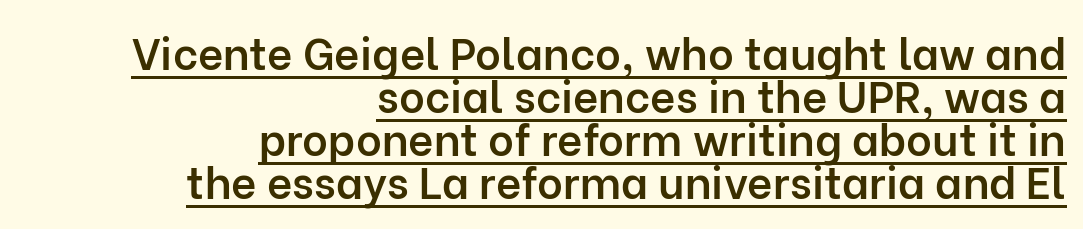
The image shows 44 px semibold sans-serif type, upright; set right-aligned, tight line spacing (0.98x), normal letter spacing, underlined; low stroke contrast and a medium x-height.
